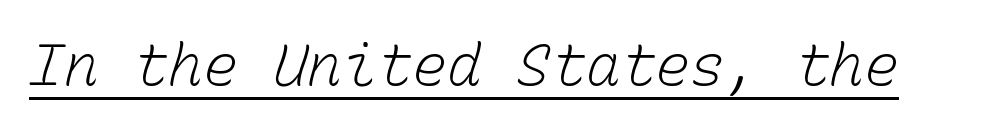
Nobody touched the tracking dial on this one. The face used here appears with an underline applied. The passage shown is not bold in any degree. Every character here occupies the same horizontal width, giving the sample a typewriter-like rhythm.
